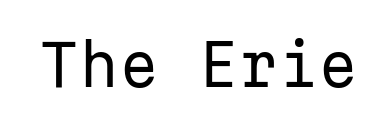
Q: Is the text bold? A: No.
Q: Is the text italic (slanted)? A: No, it is upright.
Q: Is the typeface a serif or a sans-serif typeface? A: Sans-serif.
Q: Is the text underlined? A: No.
Q: Is the spacing between letters normal or unusually wide? A: Normal.
Q: Width (condensed, normal, or wide)? A: Normal.
Q: Stroke contrast? A: Low.
Q: x-height? A: Medium.
Q: Monospaced? A: Yes.
